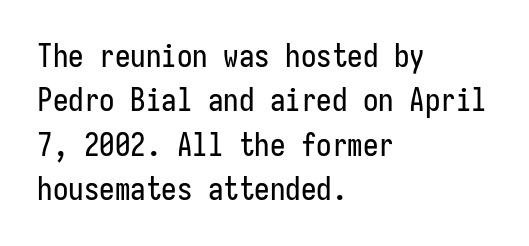
{"serif": "no", "italic": "no", "width": "condensed", "stroke_contrast": "low", "x_height": "medium", "underline": "no", "align": "left", "line_spacing": "normal", "line_spacing_ratio": 1.43, "letter_spacing": "normal", "letter_spacing_em": 0.0, "glyph_px": 31}
